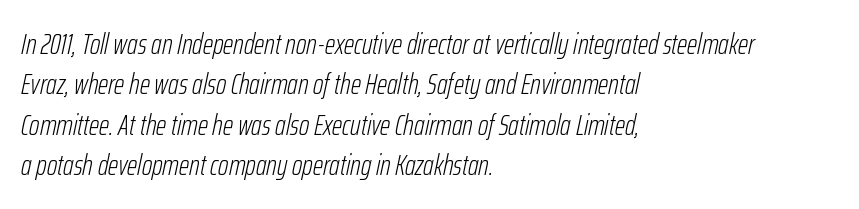
The image shows 29 px light, condensed type, italic (leaning right); set left-aligned, normal line spacing (1.39x), normal letter spacing, not underlined; low stroke contrast and a medium x-height.
